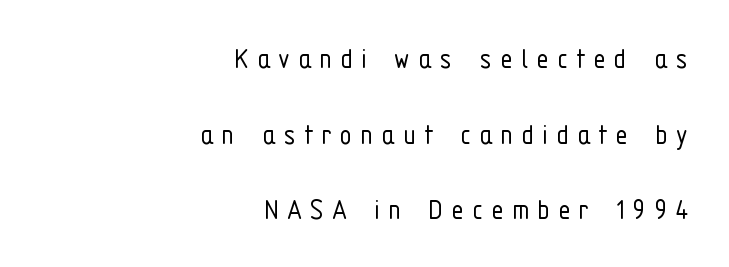
The image shows 32 px light, condensed sans-serif type, upright; set right-aligned, loose line spacing (2.36x), unusually wide letter spacing (+0.25 em), not underlined; low stroke contrast and a medium x-height.
